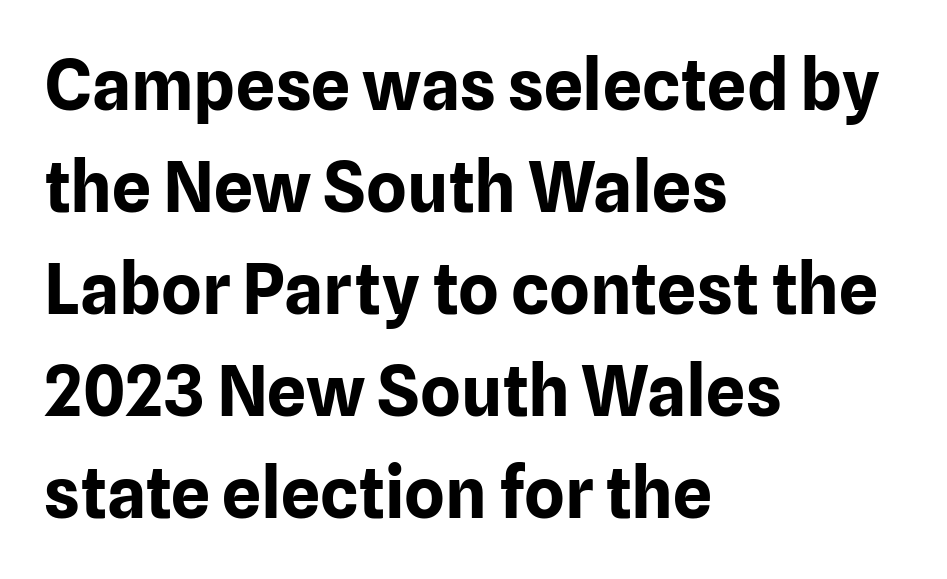
Q: Is the text bold? A: Yes.
Q: Is the text italic (slanted)? A: No, it is upright.
Q: Is the typeface a serif or a sans-serif typeface? A: Sans-serif.
Q: Is the text underlined? A: No.
Q: How is the paragraph aligned? A: Left-aligned.
Q: Is the spacing between letters normal or unusually wide? A: Normal.
Q: Is the spacing between lines tight, normal or loose? A: Normal.
Q: Width (condensed, normal, or wide)? A: Normal.
Q: Stroke contrast? A: Low.
Q: x-height? A: Medium.
Q: Monospaced? A: No.
